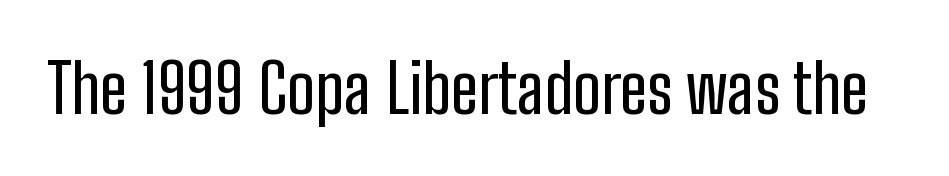
The image shows 68 px condensed sans-serif type, upright; set normal letter spacing, not underlined; low stroke contrast and a medium x-height.
